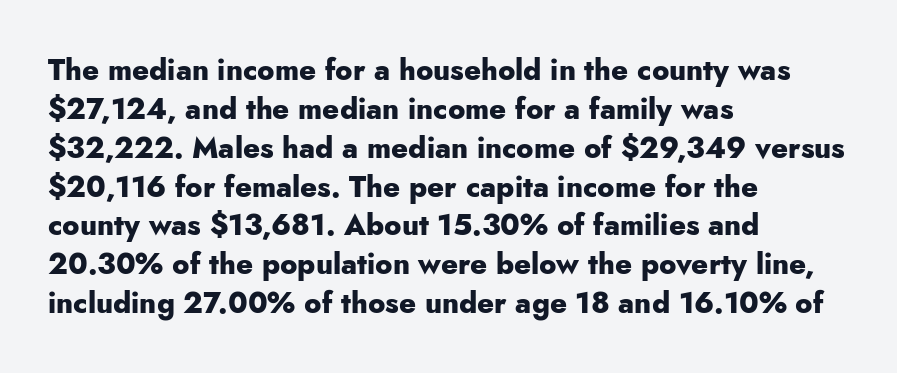
Q: Is the text bold? A: Yes.
Q: Is the text italic (slanted)? A: No, it is upright.
Q: Is the typeface a serif or a sans-serif typeface? A: Sans-serif.
Q: Is the text underlined? A: No.
Q: How is the paragraph aligned? A: Left-aligned.
Q: Is the spacing between letters normal or unusually wide? A: Normal.
Q: Is the spacing between lines tight, normal or loose? A: Normal.
Q: Width (condensed, normal, or wide)? A: Normal.
Q: Stroke contrast? A: Low.
Q: x-height? A: Small.
Q: Monospaced? A: No.
